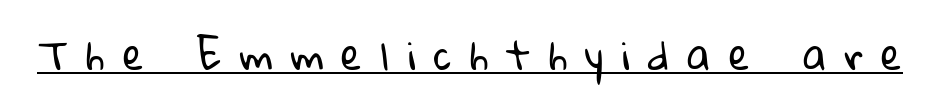
No extra ink here — the face is not bold. You can see a thin bar hugging the bottom of the glyphs. These lines are composed in type without serifs. Here the designer chose a conventional face with non-uniform glyph widths. How are the letters spaced? Widely, with obvious added tracking.
